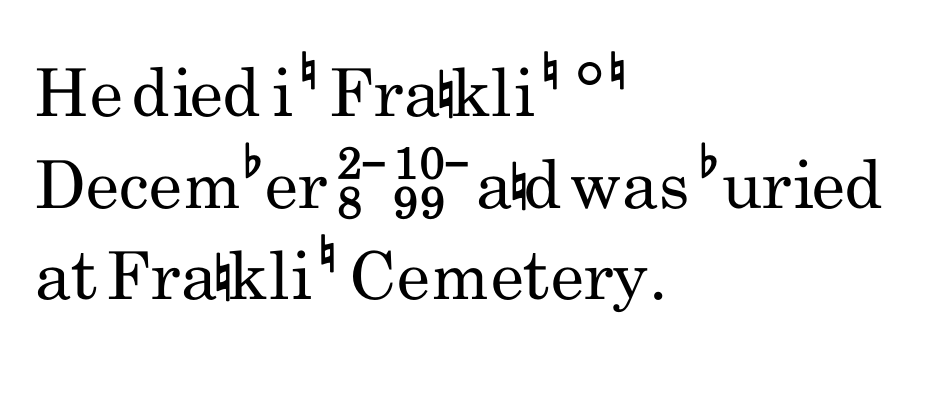
{"serif": "no", "italic": "no", "bold": "no", "weight": "regular", "width": "condensed", "stroke_contrast": "low", "x_height": "small", "monospaced": "no", "underline": "no", "align": "left", "line_spacing": "normal", "line_spacing_ratio": 1.39, "letter_spacing": "normal", "letter_spacing_em": 0.0, "glyph_px": 66}
